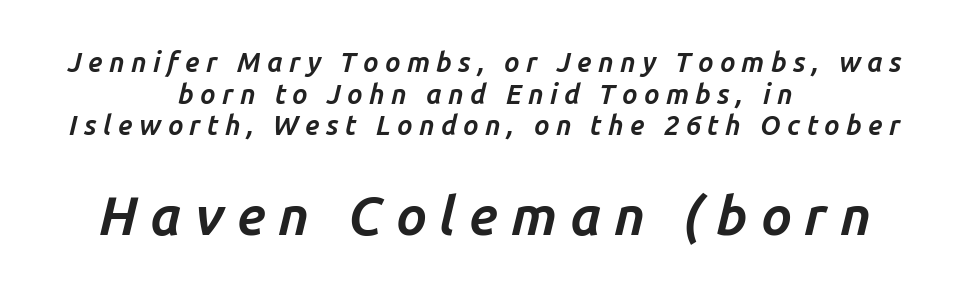
{"italic": "yes", "lean": "right", "slant_degrees": 14, "bold": "yes", "weight": "bold", "width": "normal", "stroke_contrast": "low", "x_height": "medium", "monospaced": "no", "underline": "no", "align": "center", "line_spacing_ratio": 1.17, "letter_spacing": "wide", "letter_spacing_em": 0.24, "larger_block": "second", "size_ratio": 2.0, "glyph_px": 54}
